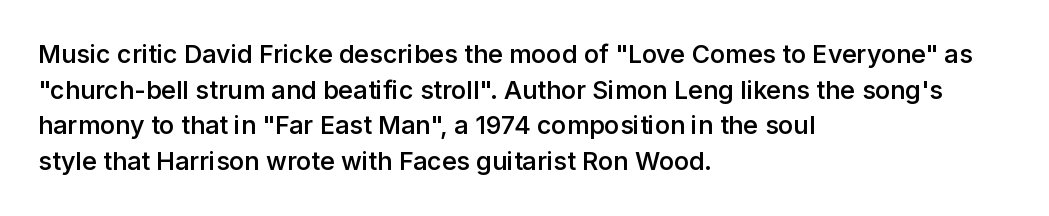
The vertical gap from one line to the next is medium. Which margin do the lines hug? The left one — the right edge is uneven. If you drew a line through each stem, it would be perfectly vertical. Has an underline been added? It has not.
